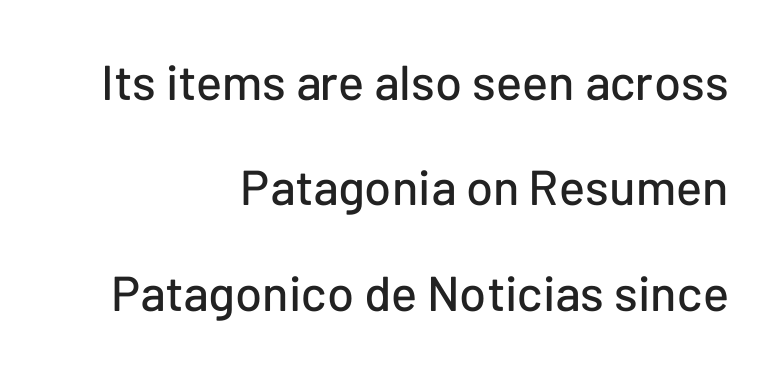
Baseline-to-baseline distance is far greater than the letter height. The letters advance in unequal steps, a hallmark of proportional type. Only glyphs here, with clear space below each row. The face used here is a sans, in the tradition of grotesques and geometrics. These lines stack with their right ends in a neat column.
